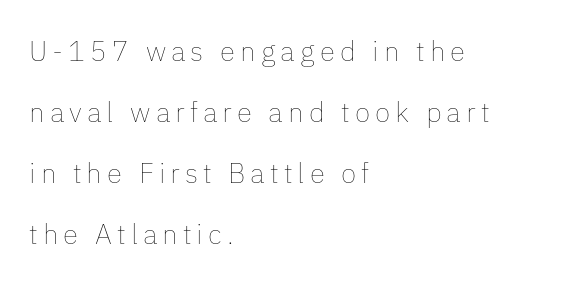
Q: Is the text bold? A: No.
Q: Is the text italic (slanted)? A: No, it is upright.
Q: Is the text underlined? A: No.
Q: How is the paragraph aligned? A: Left-aligned.
Q: Is the spacing between lines tight, normal or loose? A: Loose.
Q: Width (condensed, normal, or wide)? A: Normal.
Q: Stroke contrast? A: Low.
Q: x-height? A: Medium.
Q: Monospaced? A: No.
